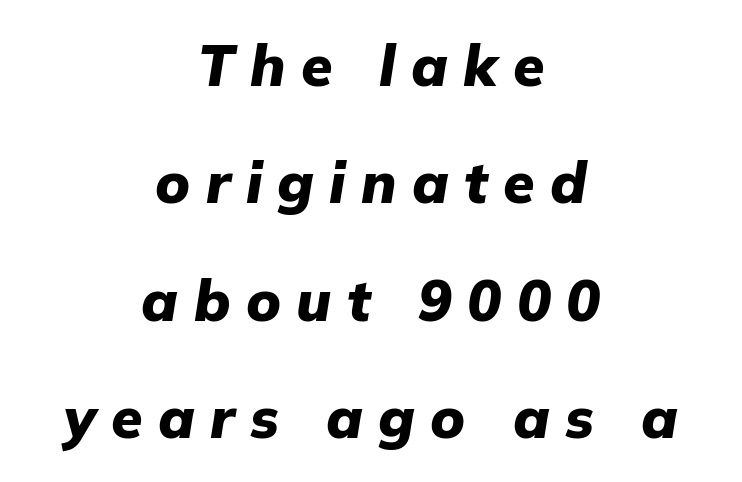
Q: Is the text bold? A: Yes.
Q: Is the text italic (slanted)? A: Yes, it leans right by about 9 degrees.
Q: Is the text underlined? A: No.
Q: How is the paragraph aligned? A: Centered.
Q: Is the spacing between letters normal or unusually wide? A: Unusually wide.
Q: Is the spacing between lines tight, normal or loose? A: Loose.
Q: Width (condensed, normal, or wide)? A: Normal.
Q: Stroke contrast? A: Low.
Q: x-height? A: Medium.
Q: Monospaced? A: No.
